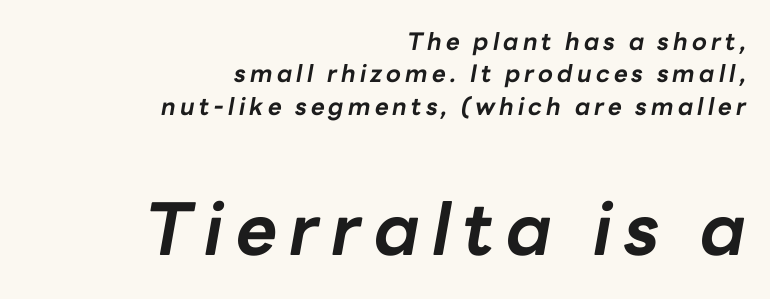
Q: Is the text bold? A: Yes.
Q: Is the text italic (slanted)? A: Yes, it leans right by about 10 degrees.
Q: Is the text underlined? A: No.
Q: How is the paragraph aligned? A: Right-aligned.
Q: Is the spacing between lines tight, normal or loose? A: Normal.
Q: Which block of text is set in a larger size, the first (top) or the second (bottom)? A: The second (bottom) one.
Q: Width (condensed, normal, or wide)? A: Normal.
Q: Stroke contrast? A: Low.
Q: x-height? A: Medium.
Q: Monospaced? A: No.
